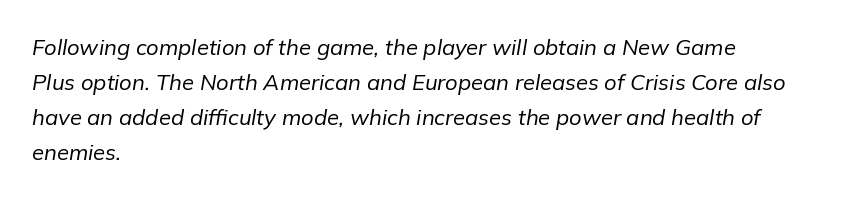
The letters sit at their default tracking, neither squeezed nor spread. Italic? Definitely — the glyphs are oblique. Lines of text with bare space underneath. The font sits on the lighter half of the weight spectrum, regular included. Left-aligned paragraph, ragged on the right.
